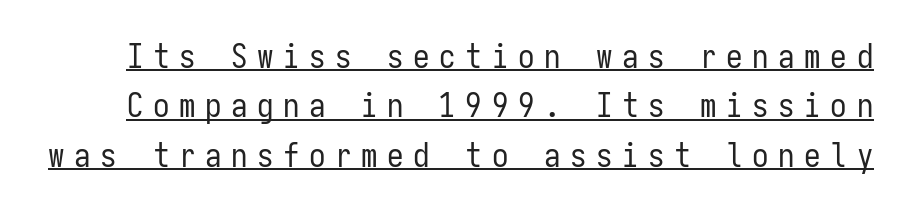
Q: Is the text bold? A: No.
Q: Is the text italic (slanted)? A: No, it is upright.
Q: Is the typeface a serif or a sans-serif typeface? A: Sans-serif.
Q: Is the text underlined? A: Yes.
Q: Is the spacing between letters normal or unusually wide? A: Unusually wide.
Q: Is the spacing between lines tight, normal or loose? A: Normal.
Q: Width (condensed, normal, or wide)? A: Condensed.
Q: Stroke contrast? A: Low.
Q: x-height? A: Medium.
Q: Monospaced? A: Yes.
